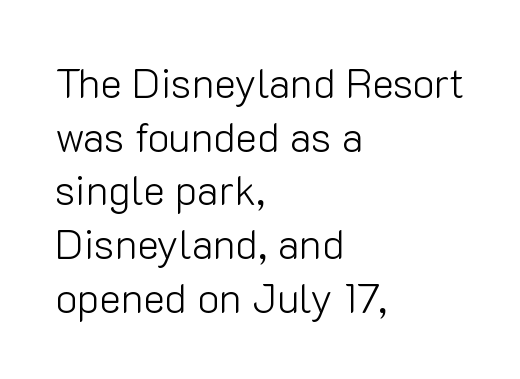
The type sits square on the baseline with zero lean. The face looks like a standard text weight, possibly lighter. Nothing sits at the stroke ends, so this counts as sans-serif. What stands out about the letter spacing? Nothing — it is the standard amount.
